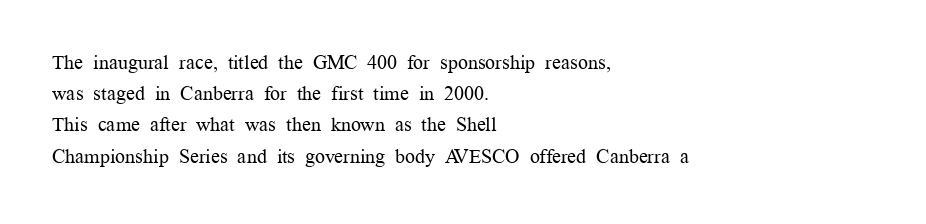
The image shows 20 px text type, upright; set left-aligned, normal line spacing (1.56x), normal letter spacing, not underlined.
